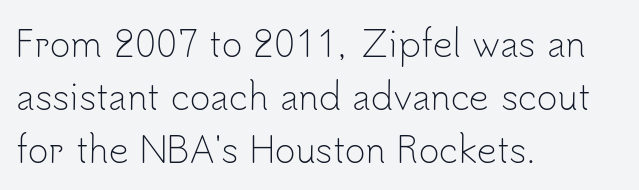
The image shows 35 px light sans-serif type, upright; set left-aligned, normal line spacing (1.51x), normal letter spacing, not underlined; low stroke contrast and a small x-height.
